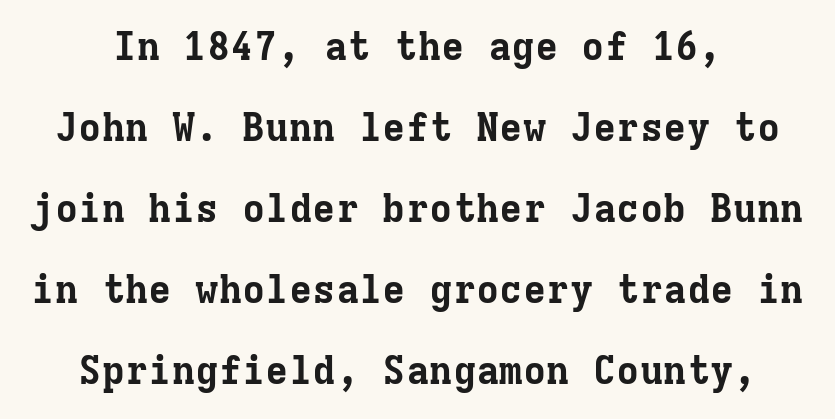
In terms of posture, this sample is upright. Observe the serifs anchoring each vertical stroke in this sample. Summary of weight: heavy, a full bold. Descenders are the only things crossing below the line.
